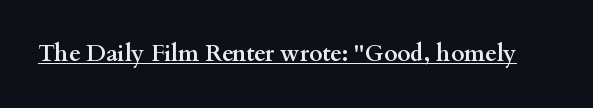
Q: Is the text bold? A: Yes.
Q: Is the text italic (slanted)? A: No, it is upright.
Q: Is the text underlined? A: Yes.
Q: Is the spacing between letters normal or unusually wide? A: Normal.
